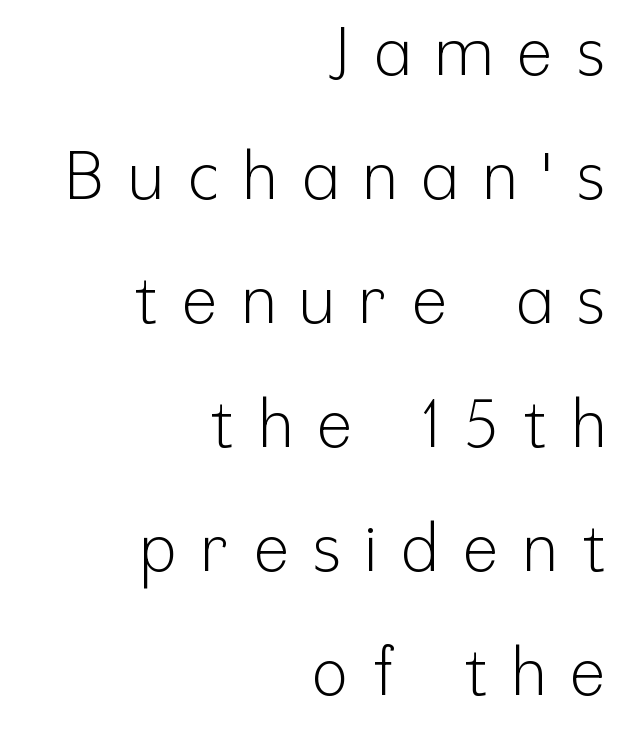
Character widths vary here, with narrow letters taking less room than wide ones. Note: no serifs on the glyphs. Characters remain perfectly vertical along every line. The zone under the glyphs is completely vacant. Characters follow at a spacing far wider than the type designer built in.
